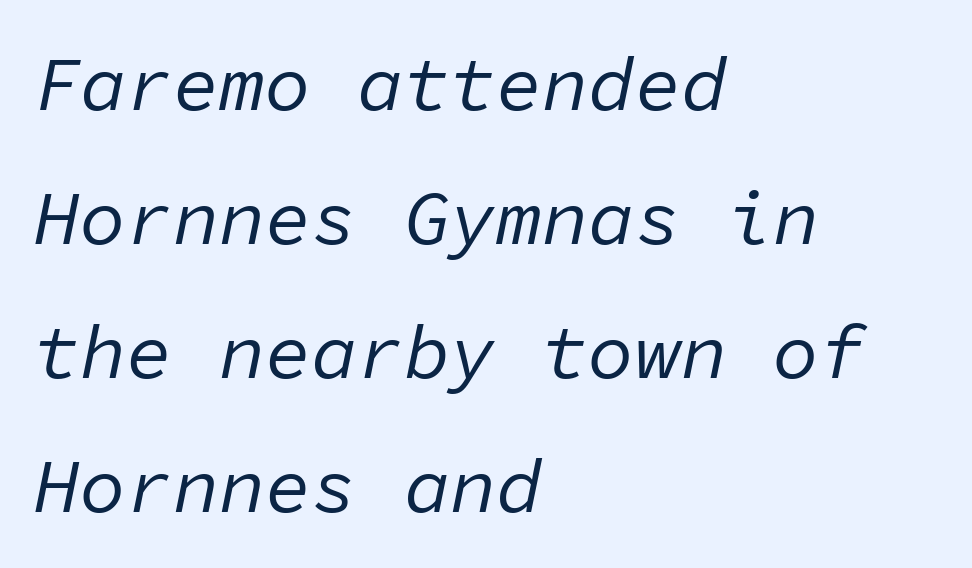
The weight would be labelled regular, book, light, or lighter still. The baseline area is clear. Spacing verdict: monospaced, one width for all characters. The face used here has a pronounced slope to its letters. This rendering uses left alignment, leaving the right contour irregular. Tracking value appears to be zero — textbook default spacing.
